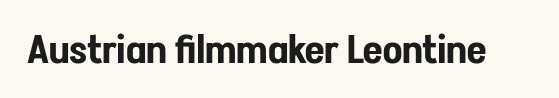
{"serif": "no", "italic": "no", "width": "condensed", "stroke_contrast": "low", "x_height": "medium", "monospaced": "no", "underline": "no", "letter_spacing": "normal", "letter_spacing_em": 0.0, "glyph_px": 40}
